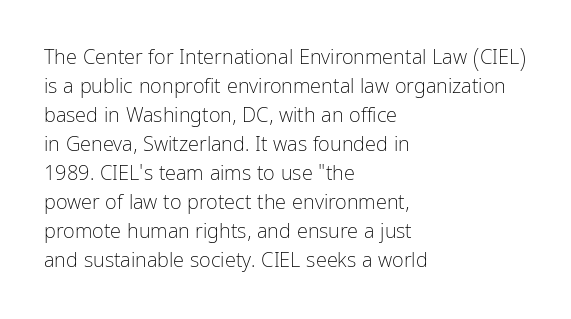
The image shows 20 px text type, upright; set left-aligned, normal line spacing (1.45x), normal letter spacing, not underlined.
